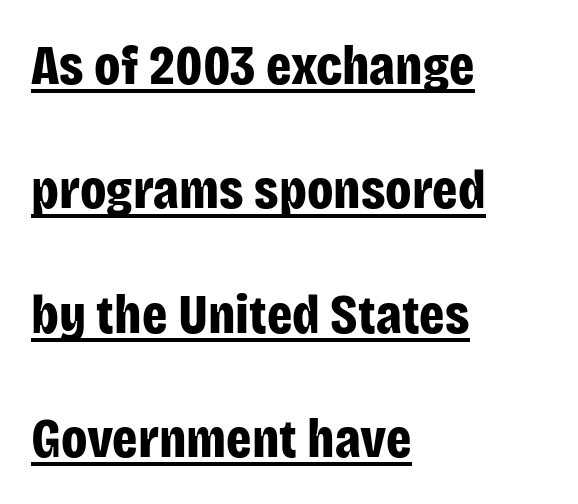
The image shows 56 px bold, condensed sans-serif type, upright; set left-aligned, loose line spacing (2.22x), normal letter spacing, underlined; low stroke contrast and a large x-height.
